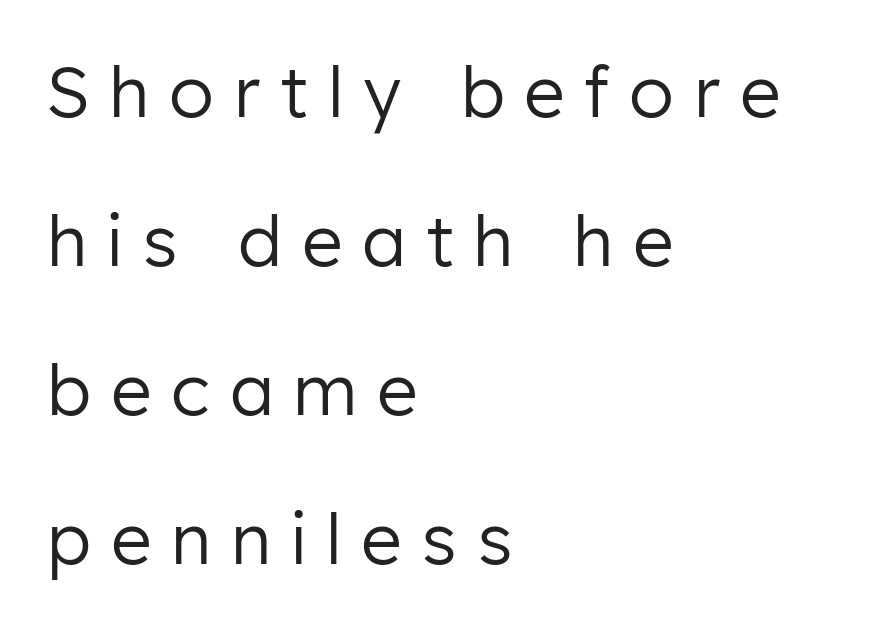
{"serif": "no", "italic": "no", "bold": "no", "weight": "regular", "width": "normal", "stroke_contrast": "low", "x_height": "medium", "monospaced": "no", "underline": "no", "align": "left", "line_spacing": "loose", "line_spacing_ratio": 2.13, "letter_spacing": "wide", "letter_spacing_em": 0.28, "glyph_px": 70}
